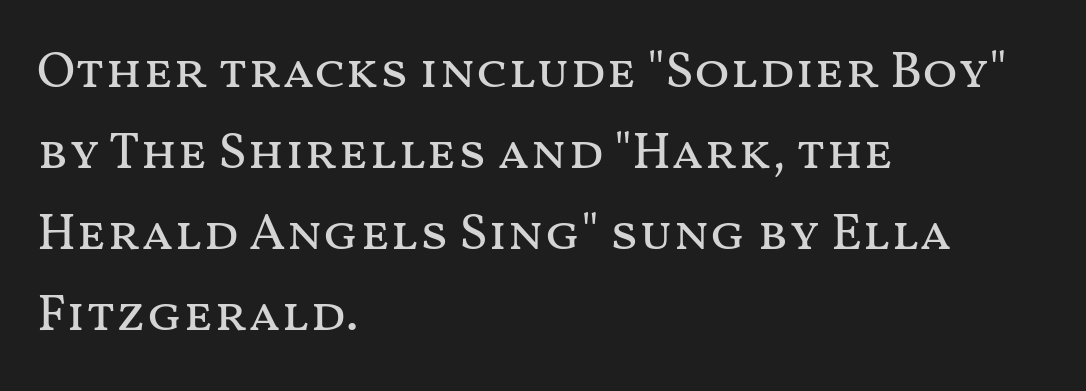
{"italic": "no", "bold": "no", "weight": "regular", "width": "wide", "stroke_contrast": "medium", "x_height": "medium", "monospaced": "no", "underline": "no", "align": "left", "line_spacing": "normal", "line_spacing_ratio": 1.56, "letter_spacing": "normal", "letter_spacing_em": 0.0, "glyph_px": 52}
